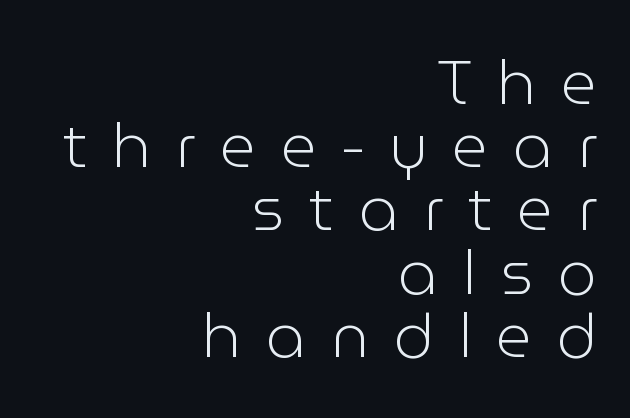
Q: Is the text bold? A: No.
Q: Is the text italic (slanted)? A: No, it is upright.
Q: Is the typeface a serif or a sans-serif typeface? A: Sans-serif.
Q: Is the text underlined? A: No.
Q: How is the paragraph aligned? A: Right-aligned.
Q: Is the spacing between letters normal or unusually wide? A: Unusually wide.
Q: Is the spacing between lines tight, normal or loose? A: Tight.
Q: Width (condensed, normal, or wide)? A: Normal.
Q: Stroke contrast? A: Low.
Q: x-height? A: Medium.
Q: Monospaced? A: No.
